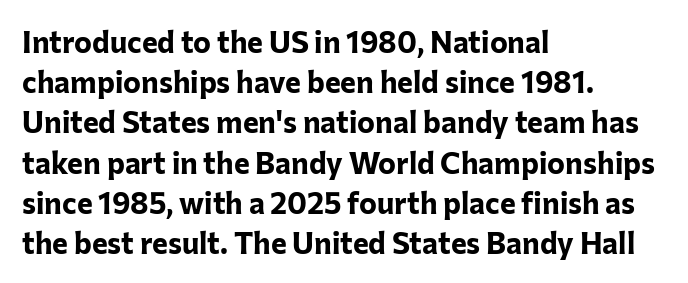
The image shows 30 px bold sans-serif type, upright; set left-aligned, normal line spacing (1.34x), normal letter spacing, not underlined; low stroke contrast and a medium x-height.
